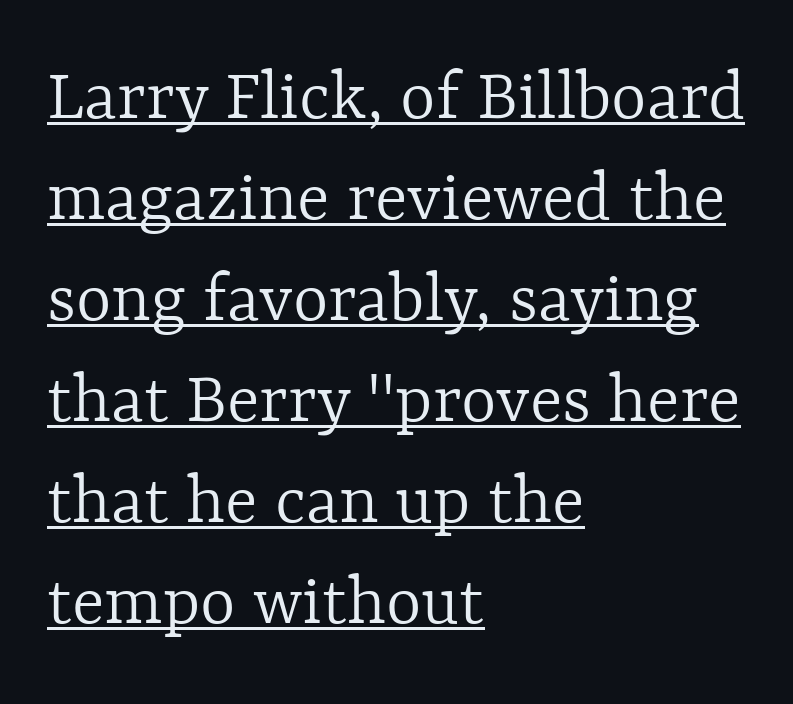
Q: Is the text bold? A: No.
Q: Is the text italic (slanted)? A: No, it is upright.
Q: Is the text underlined? A: Yes.
Q: How is the paragraph aligned? A: Left-aligned.
Q: Is the spacing between letters normal or unusually wide? A: Normal.
Q: Is the spacing between lines tight, normal or loose? A: Normal.
Q: Width (condensed, normal, or wide)? A: Normal.
Q: x-height? A: Medium.
Q: Monospaced? A: No.
